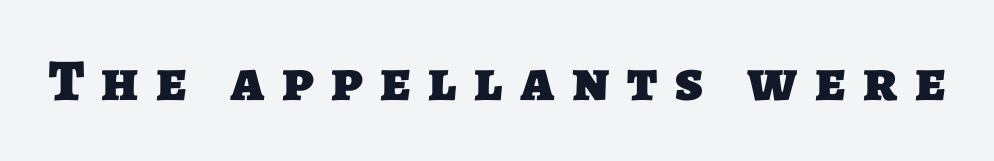
The image shows 59 px heavy sans-serif type; set unusually wide letter spacing (+0.3 em), not underlined; low stroke contrast and a large x-height.
